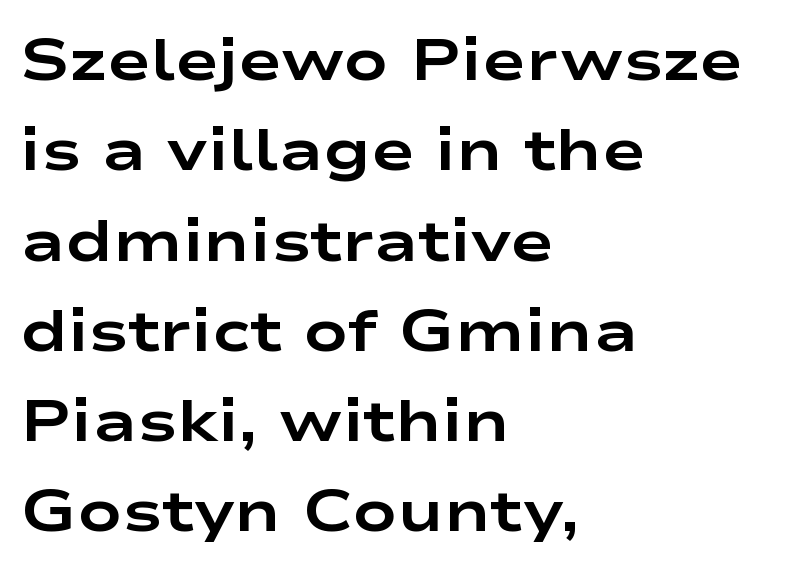
Characters follow at the spacing the type designer built in. The letters advance in unequal steps, a hallmark of proportional type. Leading: standard. Posture: upright roman.
